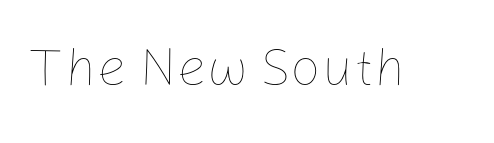
The image shows 54 px thin type, upright; set normal letter spacing, not underlined; low stroke contrast and a medium x-height.
